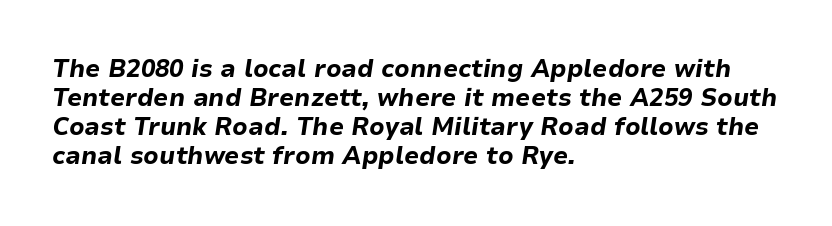
The image shows 24 px bold type, italic (leaning right); set left-aligned, line spacing 1.21x, normal letter spacing, not underlined.
